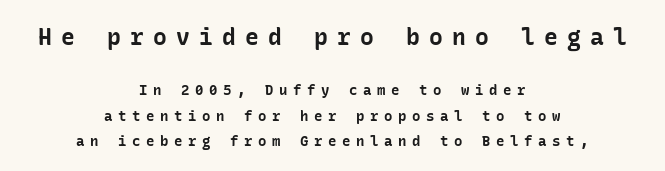
The image shows 23 px bold type, upright; set centered, line spacing 1.82x, unusually wide letter spacing (+0.4 em), not underlined; the first (top) block is 1.64x larger.
